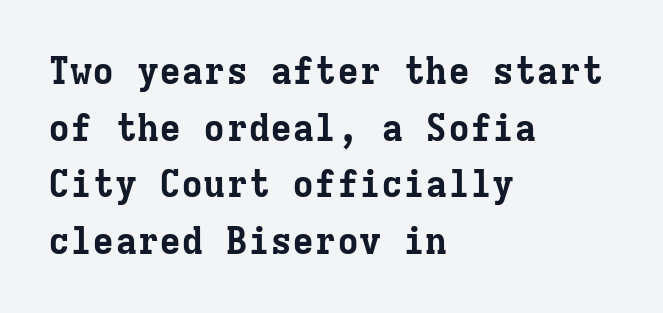
Q: Is the text bold? A: Yes.
Q: Is the text italic (slanted)? A: No, it is upright.
Q: Is the typeface a serif or a sans-serif typeface? A: Serif.
Q: Is the text underlined? A: No.
Q: How is the paragraph aligned? A: Left-aligned.
Q: Is the spacing between letters normal or unusually wide? A: Normal.
Q: Is the spacing between lines tight, normal or loose? A: Normal.
Q: Width (condensed, normal, or wide)? A: Normal.
Q: Stroke contrast? A: Low.
Q: x-height? A: Medium.
Q: Monospaced? A: Yes.
